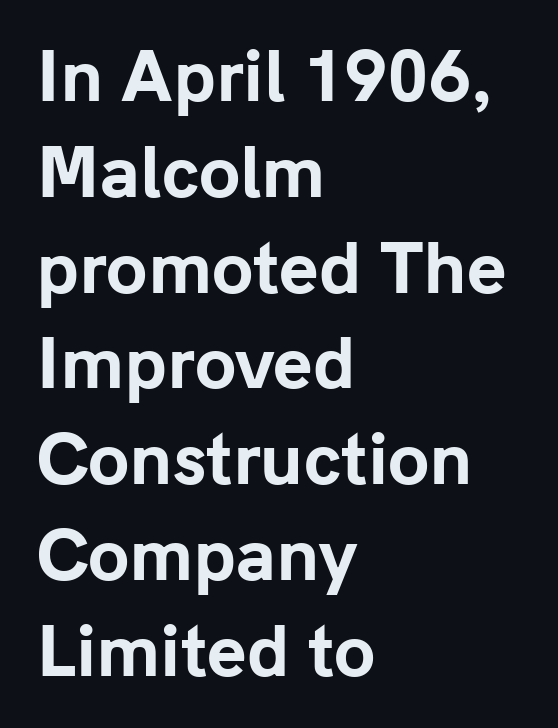
Alignment: flush left. Nobody drew a line under any word here. This is the regular roman posture of the typeface. Each glyph is drawn with heavy, bold strokes.
